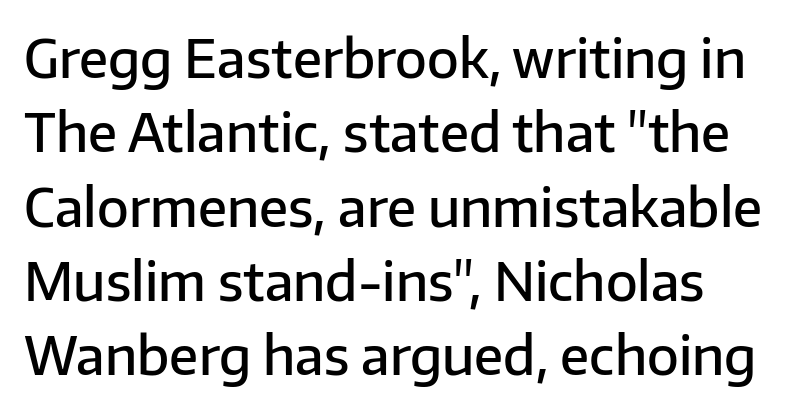
Q: Is the text bold? A: Semi-bold.
Q: Is the text italic (slanted)? A: No, it is upright.
Q: Is the typeface a serif or a sans-serif typeface? A: Sans-serif.
Q: Is the text underlined? A: No.
Q: Is the spacing between letters normal or unusually wide? A: Normal.
Q: Is the spacing between lines tight, normal or loose? A: Normal.
Q: Width (condensed, normal, or wide)? A: Normal.
Q: Stroke contrast? A: Low.
Q: x-height? A: Medium.
Q: Monospaced? A: No.
